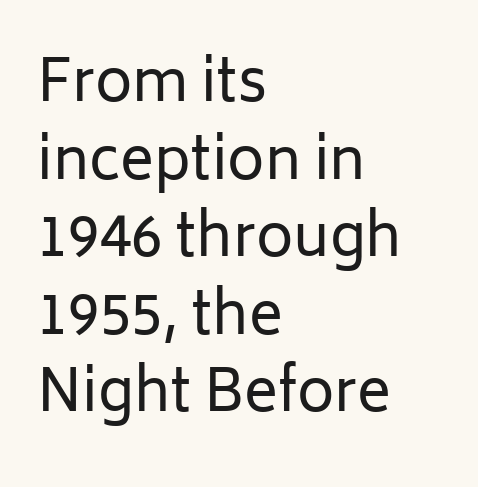
The image shows 57 px regular-weight sans-serif type, upright; set left-aligned, normal line spacing (1.36x), normal letter spacing, not underlined; low stroke contrast and a medium x-height.
